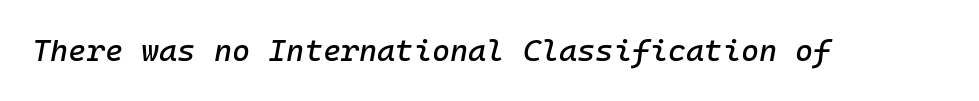
{"italic": "yes", "lean": "right", "slant_degrees": 10, "width": "normal", "stroke_contrast": "low", "x_height": "medium", "monospaced": "yes", "underline": "no", "letter_spacing": "normal", "letter_spacing_em": 0.0, "glyph_px": 31}
